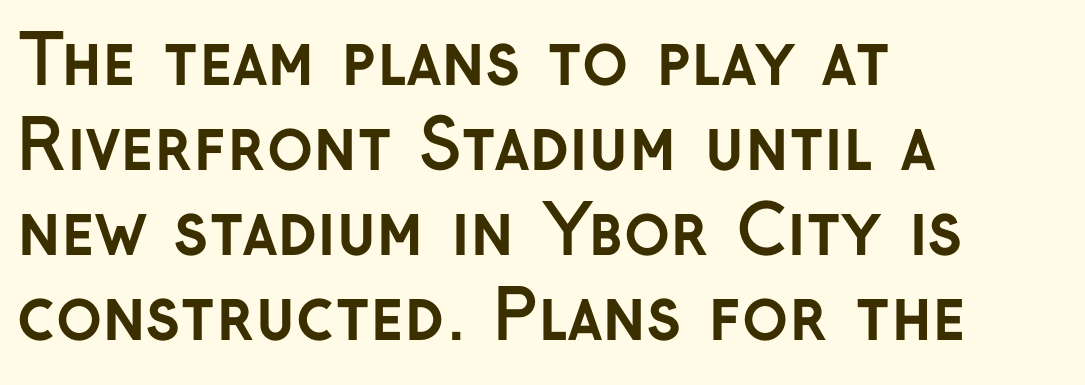
The image shows 68 px semibold sans-serif type, upright; set left-aligned, normal line spacing (1.25x), normal letter spacing, not underlined; low stroke contrast and a medium x-height.
